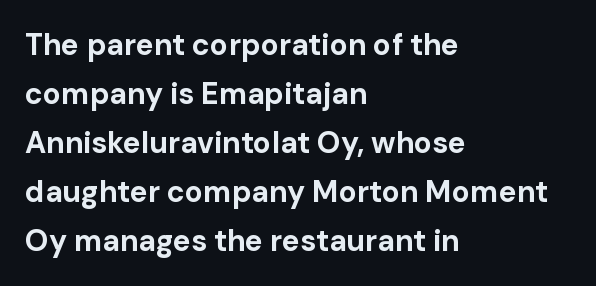
Q: Is the text bold? A: Yes.
Q: Is the text italic (slanted)? A: No, it is upright.
Q: Is the typeface a serif or a sans-serif typeface? A: Sans-serif.
Q: Is the text underlined? A: No.
Q: How is the paragraph aligned? A: Left-aligned.
Q: Is the spacing between letters normal or unusually wide? A: Normal.
Q: Is the spacing between lines tight, normal or loose? A: Normal.
Q: Width (condensed, normal, or wide)? A: Normal.
Q: Stroke contrast? A: Low.
Q: x-height? A: Medium.
Q: Monospaced? A: No.
